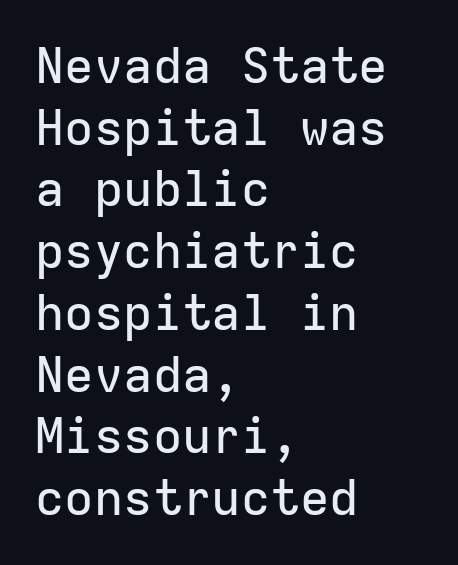
{"serif": "no", "italic": "no", "width": "normal", "stroke_contrast": "low", "x_height": "medium", "monospaced": "yes", "underline": "no", "align": "left", "line_spacing": "normal", "line_spacing_ratio": 1.26, "letter_spacing": "normal", "letter_spacing_em": 0.0, "glyph_px": 49}
